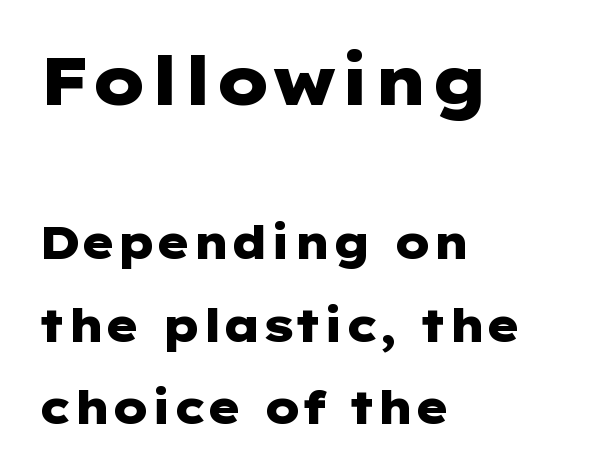
The image shows 67 px heavy, wide sans-serif type, upright; set left-aligned, line spacing 1.83x, normal letter spacing, not underlined; the first (top) block is 1.49x larger; low stroke contrast and a medium x-height.
